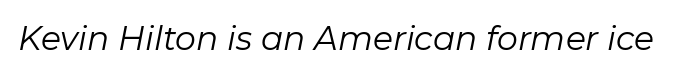
{"italic": "yes", "lean": "right", "slant_degrees": 11, "bold": "no", "weight": "regular", "width": "normal", "stroke_contrast": "low", "x_height": "medium", "monospaced": "no", "underline": "no", "letter_spacing": "normal", "letter_spacing_em": 0.0, "glyph_px": 33}
